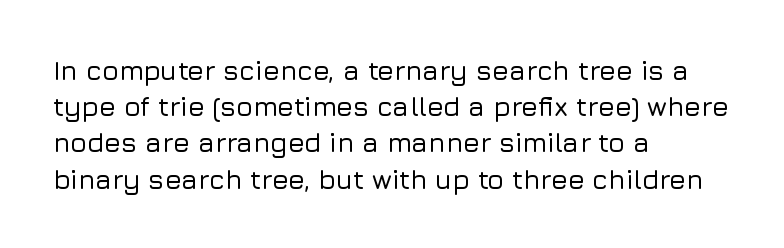
A normal amount of white space separates one row of letters from the next. Rendered with straight, roman letterforms. Rule under the text: the space is simply empty. Glyph-to-glyph distance matches everyday printed text. Horizontal alignment here is leftward, the default for most running prose.
